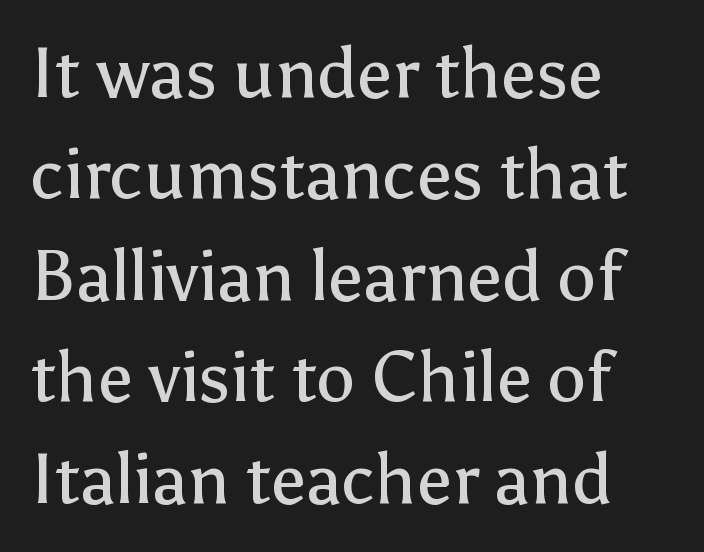
The image shows 70 px regular-weight sans-serif type, upright; set left-aligned, normal line spacing (1.45x), normal letter spacing, not underlined; low stroke contrast and a medium x-height.
